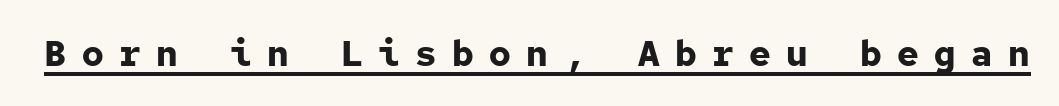
{"serif": "no", "italic": "no", "bold": "yes", "weight": "bold", "width": "normal", "stroke_contrast": "low", "x_height": "medium", "monospaced": "yes", "underline": "yes", "letter_spacing": "wide", "letter_spacing_em": 0.43, "glyph_px": 36}
